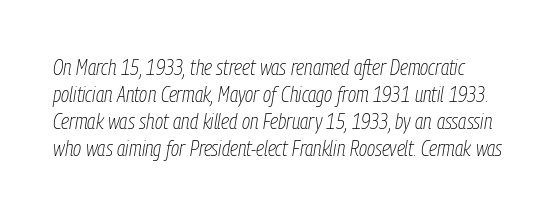
No chunkiness to these letters — they're not bold. The letters sit at their default tracking, neither squeezed nor spread. The zone under the glyphs is completely vacant. When letters slant like this, we call the style italic.
